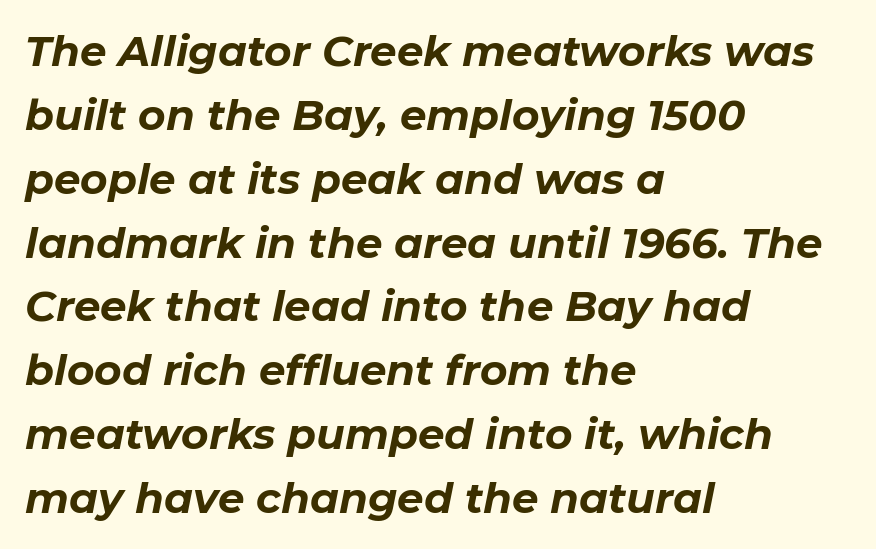
The image shows 42 px bold type, italic (leaning right); set left-aligned, normal line spacing (1.52x), normal letter spacing, not underlined; low stroke contrast and a medium x-height.
